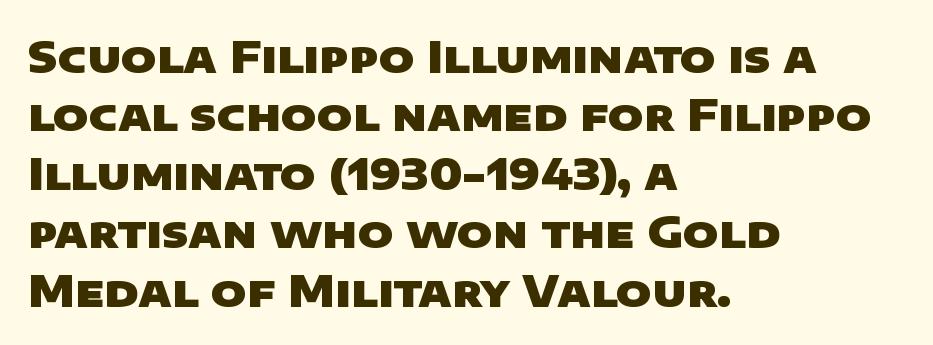
Q: Is the text bold? A: Yes.
Q: Is the typeface a serif or a sans-serif typeface? A: Sans-serif.
Q: Is the text underlined? A: No.
Q: How is the paragraph aligned? A: Left-aligned.
Q: Is the spacing between letters normal or unusually wide? A: Normal.
Q: Is the spacing between lines tight, normal or loose? A: Normal.
Q: Width (condensed, normal, or wide)? A: Wide.
Q: Stroke contrast? A: Low.
Q: x-height? A: Large.
Q: Monospaced? A: No.
